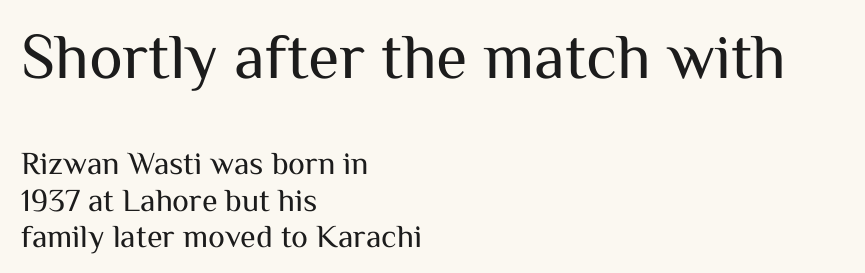
Underlining? Definitely not there. Inter-character spacing is left at the font's built-in metrics. Honestly, the rows look squashed on top of each other. This reads as an unemphasized weight, regular at the heaviest.
